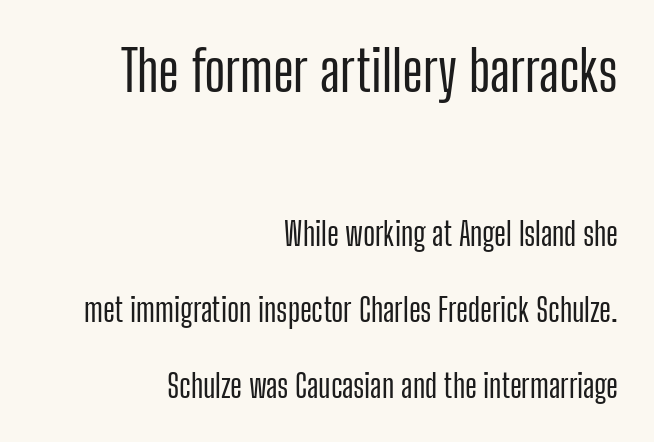
The image shows 56 px condensed sans-serif type, upright; set right-aligned, loose line spacing (2.38x), normal letter spacing, not underlined; the first (top) block is 1.75x larger; low stroke contrast and a medium x-height.
